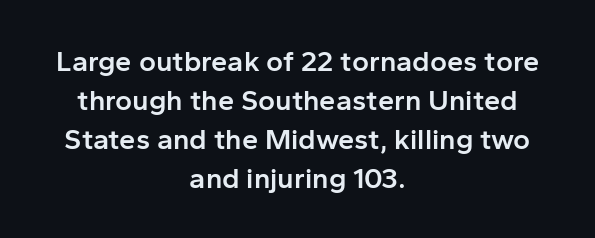
{"serif": "no", "italic": "no", "bold": "semi", "weight": "semibold", "width": "normal", "stroke_contrast": "low", "x_height": "medium", "monospaced": "no", "underline": "no", "align": "center", "line_spacing": "normal", "line_spacing_ratio": 1.34, "letter_spacing": "normal", "letter_spacing_em": 0.0, "glyph_px": 29}
